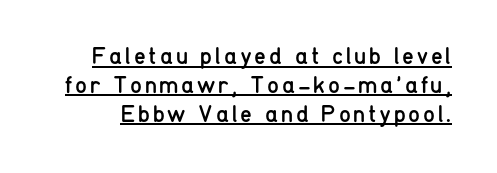
The image shows 24 px text type, upright; set line spacing 1.2x, underlined.
